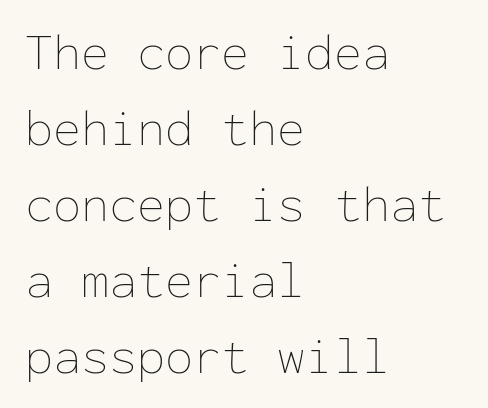
Q: Is the text bold? A: No.
Q: Is the text italic (slanted)? A: No, it is upright.
Q: Is the text underlined? A: No.
Q: How is the paragraph aligned? A: Left-aligned.
Q: Is the spacing between letters normal or unusually wide? A: Normal.
Q: Is the spacing between lines tight, normal or loose? A: Normal.
Q: Width (condensed, normal, or wide)? A: Normal.
Q: Stroke contrast? A: Low.
Q: x-height? A: Medium.
Q: Monospaced? A: Yes.
